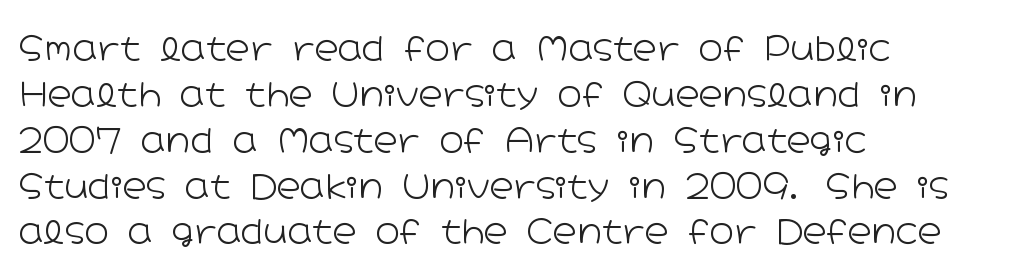
{"serif": "no", "italic": "no", "bold": "no", "weight": "light", "width": "wide", "stroke_contrast": "low", "x_height": "medium", "monospaced": "no", "underline": "no", "align": "left", "line_spacing": "normal", "line_spacing_ratio": 1.39, "letter_spacing": "normal", "letter_spacing_em": 0.0, "glyph_px": 33}
